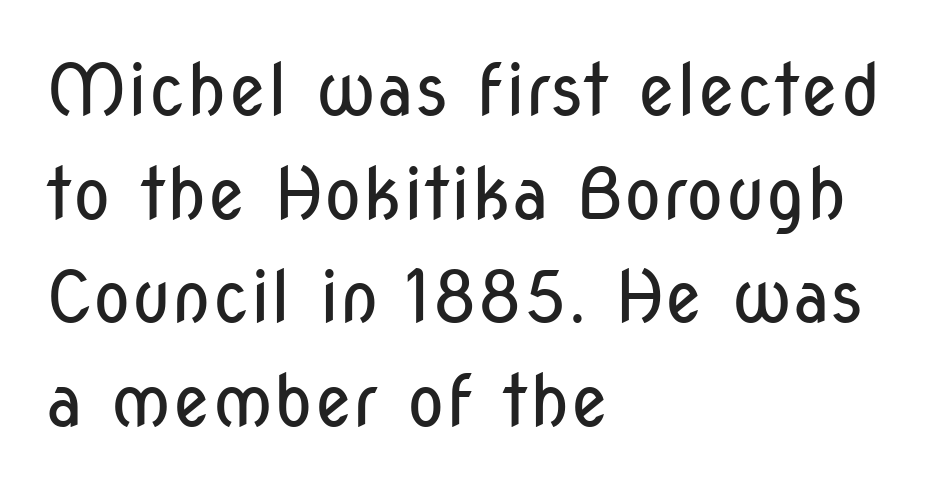
A typesetter would label this face a sans. The rag falls on the right side of this text block. If you drew a line through each stem, it would be perfectly vertical. The letters sit at their default tracking, neither squeezed nor spread. Anything drawn beneath the words? Only blank space.
